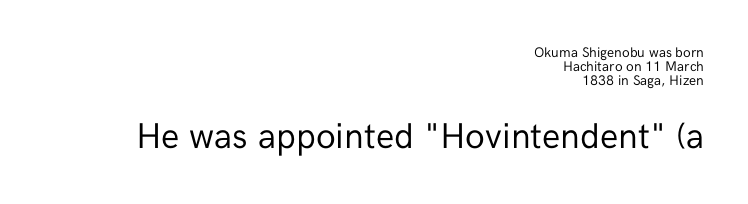
The image shows 36 px regular-weight sans-serif type, upright; set right-aligned, tight line spacing (1.01x), normal letter spacing, not underlined; the second (bottom) block is 2.57x larger; low stroke contrast and a medium x-height.
